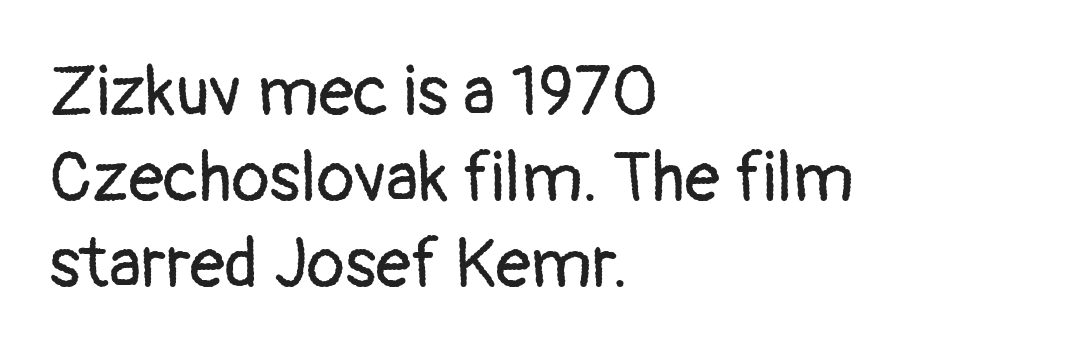
Q: Is the text bold? A: No.
Q: Is the text italic (slanted)? A: No, it is upright.
Q: Is the typeface a serif or a sans-serif typeface? A: Sans-serif.
Q: Is the text underlined? A: No.
Q: How is the paragraph aligned? A: Left-aligned.
Q: Is the spacing between letters normal or unusually wide? A: Normal.
Q: Width (condensed, normal, or wide)? A: Normal.
Q: Stroke contrast? A: Low.
Q: x-height? A: Medium.
Q: Monospaced? A: No.
